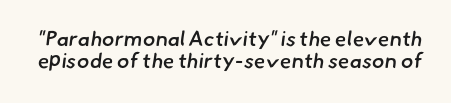
{"bold": "semi", "underline": "no", "line_spacing": "tight", "line_spacing_ratio": 1.05, "letter_spacing": "normal", "letter_spacing_em": 0.0, "glyph_px": 21}
